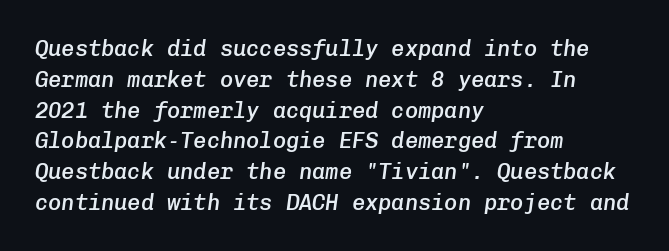
Q: Is the text bold? A: Semi-bold.
Q: Is the text italic (slanted)? A: Yes, it leans right by about 8 degrees.
Q: Is the text underlined? A: No.
Q: How is the paragraph aligned? A: Left-aligned.
Q: Is the spacing between letters normal or unusually wide? A: Normal.
Q: Is the spacing between lines tight, normal or loose? A: Normal.
